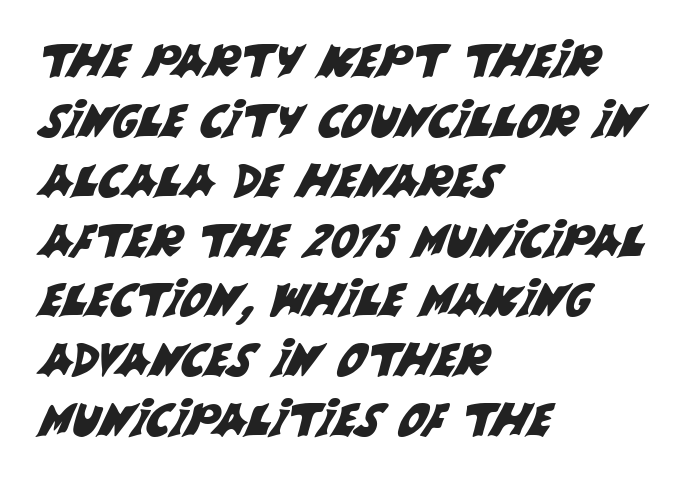
Whoever set this chose a conventional vertical rhythm. Rule under the text: the space is simply empty. Where is the straight margin? On the left. Characters follow at the spacing the type designer built in. These lines are rendered in a variable-pitch font.
